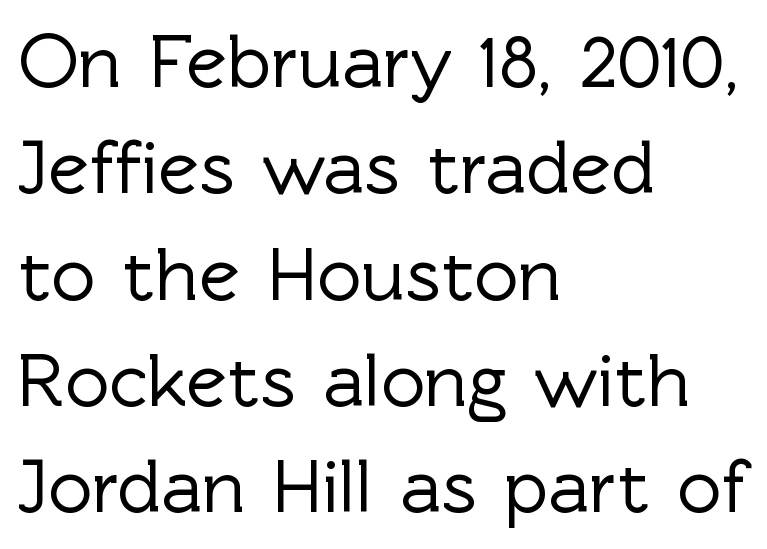
Q: Is the text italic (slanted)? A: No, it is upright.
Q: Is the typeface a serif or a sans-serif typeface? A: Sans-serif.
Q: Is the text underlined? A: No.
Q: How is the paragraph aligned? A: Left-aligned.
Q: Is the spacing between letters normal or unusually wide? A: Normal.
Q: Is the spacing between lines tight, normal or loose? A: Normal.
Q: Width (condensed, normal, or wide)? A: Normal.
Q: x-height? A: Medium.
Q: Monospaced? A: No.
